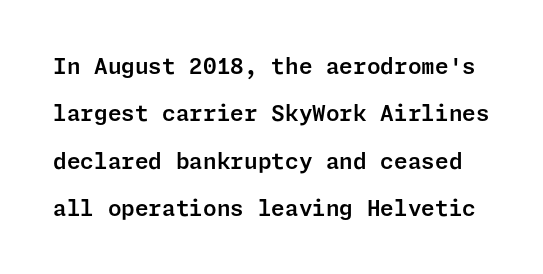
Anything drawn beneath the words? Only blank space. Words appear dense and cohesive because spacing is normal. When letters stand straight like this, we call the style roman or upright. Whoever set this chose breathing room over compactness in the vertical rhythm.
